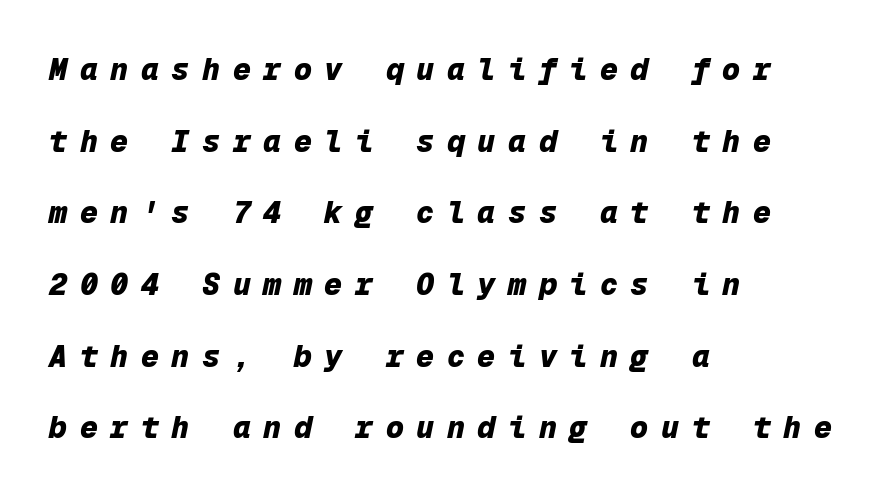
The image shows 30 px heavy type, italic (leaning right), monospaced; set left-aligned, loose line spacing (2.39x), unusually wide letter spacing (+0.42 em), not underlined; low stroke contrast and a medium x-height.
